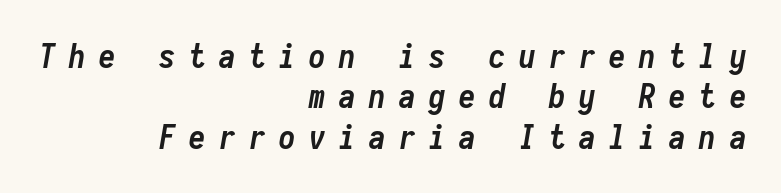
The image shows 33 px semibold, condensed type, italic (leaning right), monospaced; set right-aligned, line spacing 1.22x, unusually wide letter spacing (+0.41 em), not underlined; low stroke contrast and a medium x-height.
